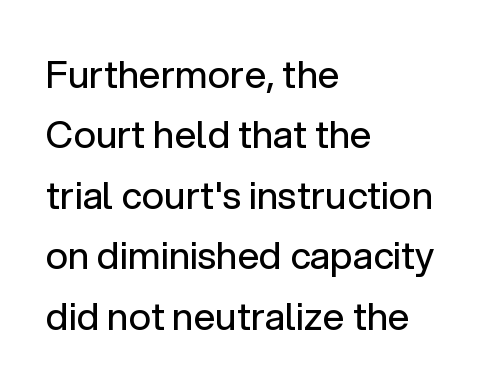
The image shows 38 px regular-weight sans-serif type, upright; set left-aligned, normal line spacing (1.59x), normal letter spacing, not underlined; low stroke contrast and a medium x-height.
